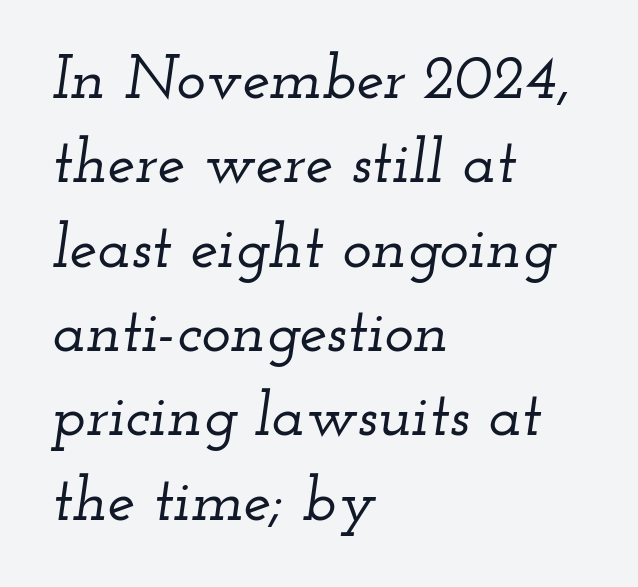
The image shows 62 px wide serif type, italic (leaning right); set left-aligned, normal line spacing (1.36x), normal letter spacing, not underlined; low stroke contrast and a small x-height.
